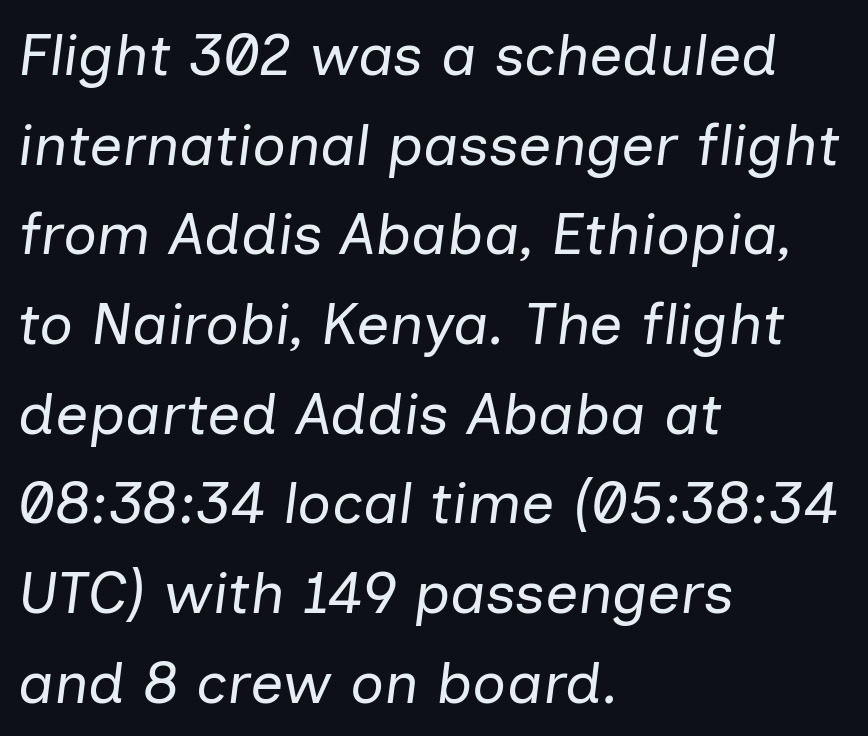
Q: Is the text bold? A: No.
Q: Is the text italic (slanted)? A: Yes, it leans right by about 7 degrees.
Q: Is the text underlined? A: No.
Q: How is the paragraph aligned? A: Left-aligned.
Q: Is the spacing between letters normal or unusually wide? A: Normal.
Q: Is the spacing between lines tight, normal or loose? A: Normal.
Q: Width (condensed, normal, or wide)? A: Normal.
Q: Stroke contrast? A: Low.
Q: x-height? A: Medium.
Q: Monospaced? A: No.
